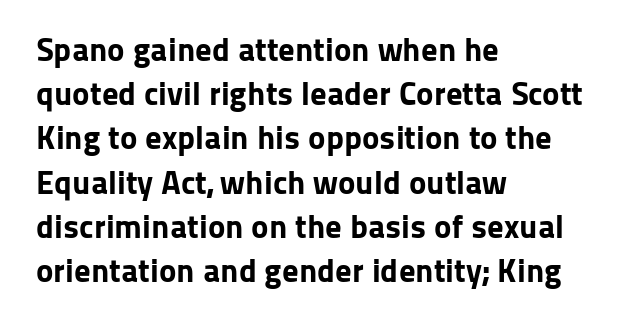
A dark, heavy texture on the line: the type is bold. Do the characters align in a grid? No, the font is proportional. Characters follow at the spacing the type designer built in. The type sits square on the baseline with zero lean. Clear beneath every line of the passage. The rendering anchors every line to the left-hand side.
